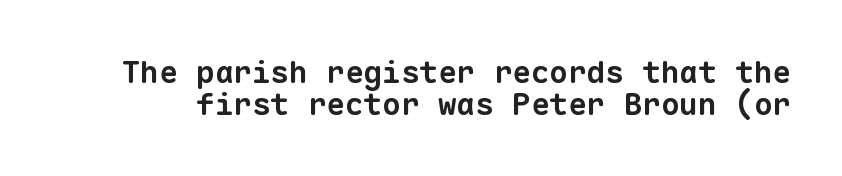
Caption: standard tracking, unaltered. Quick note: interline space is minimal. Typographic density is high because the face is bold. Descender tails drop into unmarked territory.
